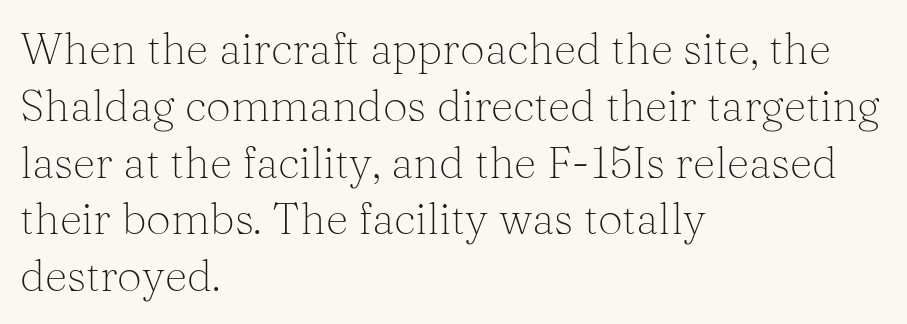
The image shows 44 px light serif type, upright; set left-aligned, normal line spacing (1.29x), normal letter spacing, not underlined; medium stroke contrast and a medium x-height.
